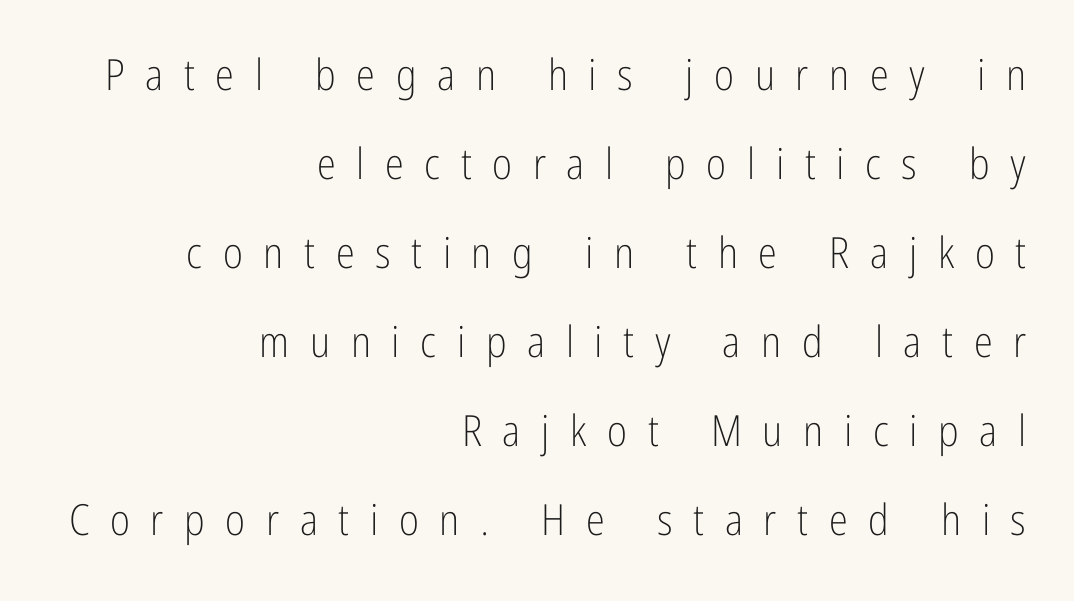
Loosely led — the rows are spread out. Is there any slant? The stems are plumb. The foot of each line stays bare and open. Inter-character spacing is expanded well beyond the font's built-in metrics.
